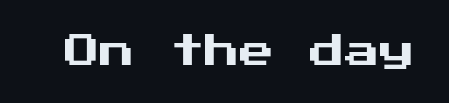
Q: Is the text italic (slanted)? A: No, it is upright.
Q: Is the typeface a serif or a sans-serif typeface? A: Sans-serif.
Q: Is the text underlined? A: No.
Q: Is the spacing between letters normal or unusually wide? A: Normal.
Q: Width (condensed, normal, or wide)? A: Normal.
Q: Stroke contrast? A: Medium.
Q: x-height? A: Medium.
